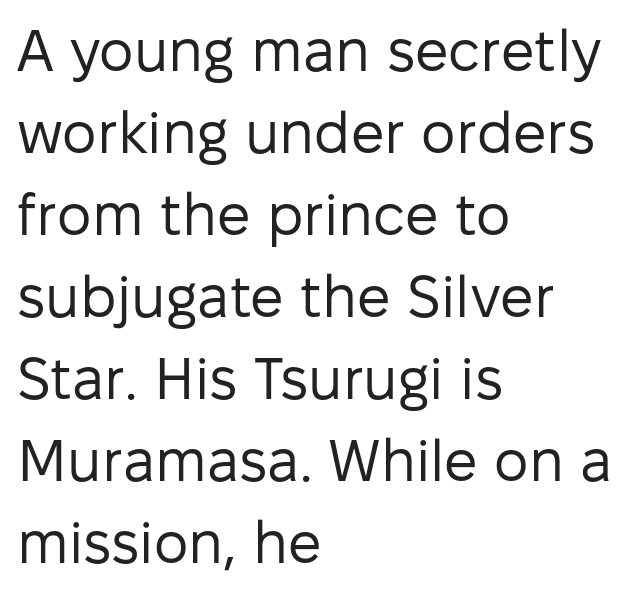
Q: Is the text bold? A: No.
Q: Is the text italic (slanted)? A: No, it is upright.
Q: Is the typeface a serif or a sans-serif typeface? A: Sans-serif.
Q: Is the text underlined? A: No.
Q: How is the paragraph aligned? A: Left-aligned.
Q: Is the spacing between letters normal or unusually wide? A: Normal.
Q: Is the spacing between lines tight, normal or loose? A: Normal.
Q: Width (condensed, normal, or wide)? A: Normal.
Q: Stroke contrast? A: Low.
Q: x-height? A: Medium.
Q: Monospaced? A: No.
